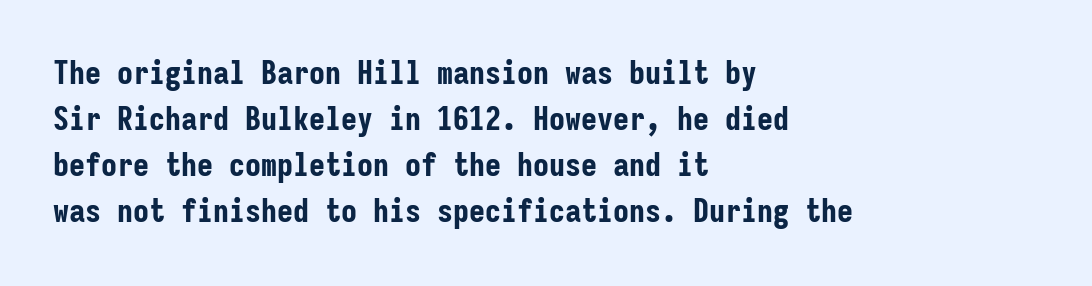
The image shows 32 px bold, condensed sans-serif type, upright, monospaced; set left-aligned, normal line spacing (1.44x), normal letter spacing, not underlined; low stroke contrast and a medium x-height.
